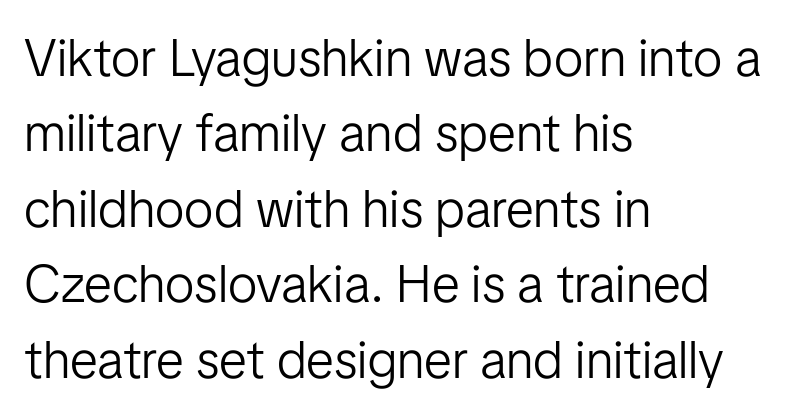
The image shows 52 px light sans-serif type, upright; set left-aligned, normal line spacing (1.45x), normal letter spacing, not underlined; low stroke contrast and a medium x-height.
